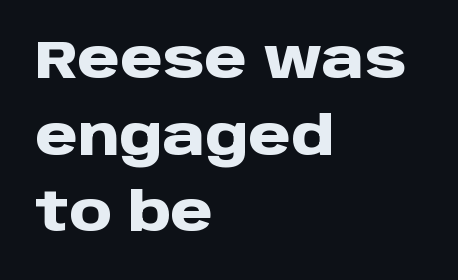
{"serif": "no", "italic": "no", "bold": "yes", "weight": "heavy", "width": "normal", "stroke_contrast": "low", "x_height": "large", "monospaced": "no", "underline": "no", "align": "left", "line_spacing": "normal", "line_spacing_ratio": 1.42, "letter_spacing": "normal", "letter_spacing_em": 0.0, "glyph_px": 54}
